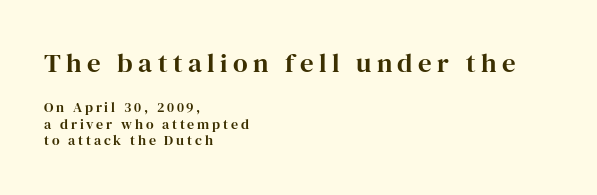
Loose tracking; the words dissolve into strings of separated letters. It's the straight-up-and-down kind of type. Which of the two is more prominent by size? The first, at the top. The foot of each line stays bare and open.
